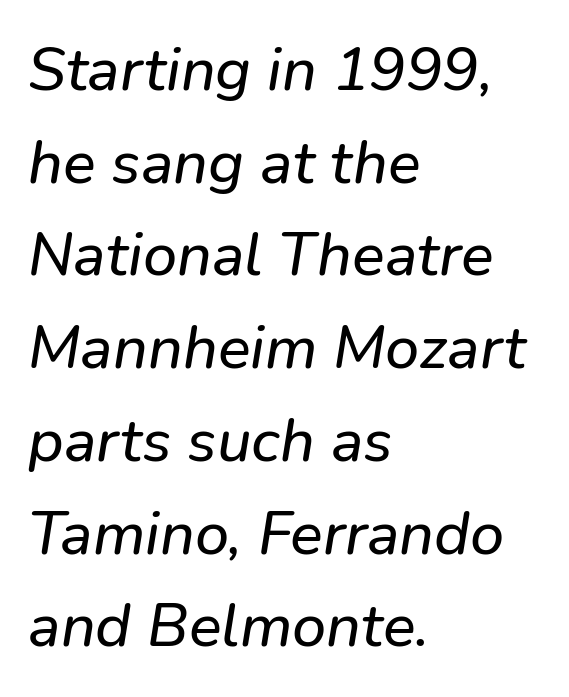
The designer left line spacing at the default. Just letters on the line, the space beneath them empty. The face used here has a pronounced slope to its letters. The line texture is even and compact thanks to regular tracking. A classic flush-left, rag-right setting is used for this passage.
